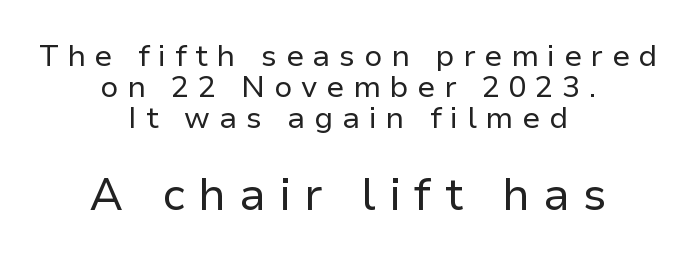
Line starts and ends both wander, symmetrically. Are there feet on the stems? There aren't — it's a sans. Posture: straight, roman, zero tilt. The leading is snug, giving the passage a crowded texture.
